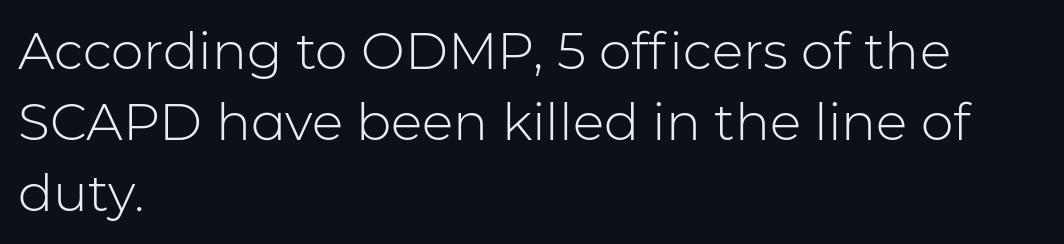
{"serif": "no", "italic": "no", "bold": "no", "weight": "light", "width": "normal", "stroke_contrast": "low", "x_height": "medium", "monospaced": "no", "underline": "no", "align": "left", "line_spacing": "normal", "line_spacing_ratio": 1.37, "letter_spacing": "normal", "letter_spacing_em": 0.0, "glyph_px": 52}
